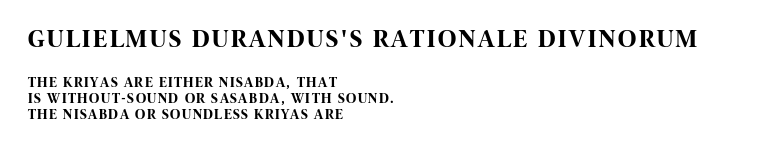
The typesetting leans heavy: a genuine bold. If you measured baseline to baseline, you'd find a short distance. In CSS terms this would be text-align: left. This sample uses an upright cut, with every glyph sitting square on the baseline.
